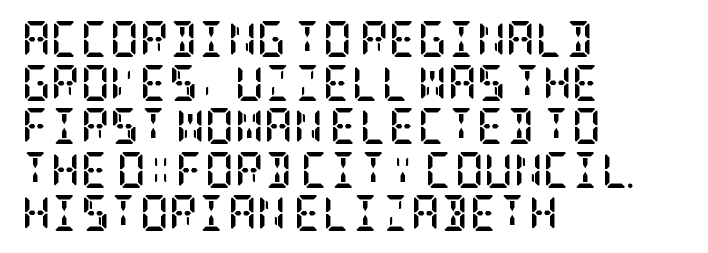
Q: Is the text bold? A: Yes.
Q: Is the text italic (slanted)? A: No, it is upright.
Q: Is the typeface a serif or a sans-serif typeface? A: Serif.
Q: Is the text underlined? A: No.
Q: How is the paragraph aligned? A: Left-aligned.
Q: Is the spacing between letters normal or unusually wide? A: Normal.
Q: Width (condensed, normal, or wide)? A: Condensed.
Q: Stroke contrast? A: Low.
Q: x-height? A: Large.
